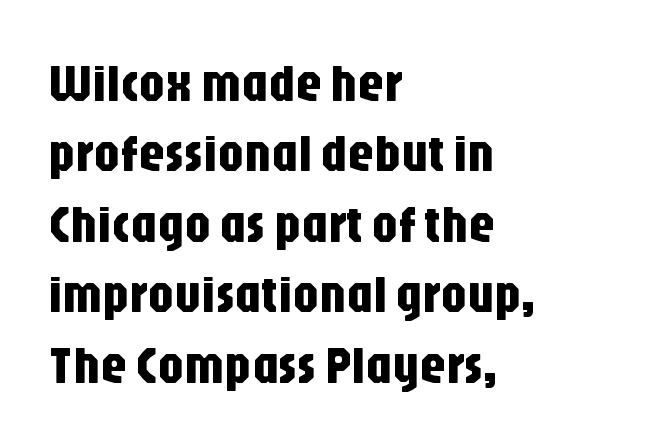
{"serif": "no", "italic": "no", "width": "condensed", "stroke_contrast": "low", "x_height": "large", "monospaced": "no", "underline": "no", "align": "left", "line_spacing": "normal", "line_spacing_ratio": 1.33, "letter_spacing": "normal", "letter_spacing_em": 0.0, "glyph_px": 53}
